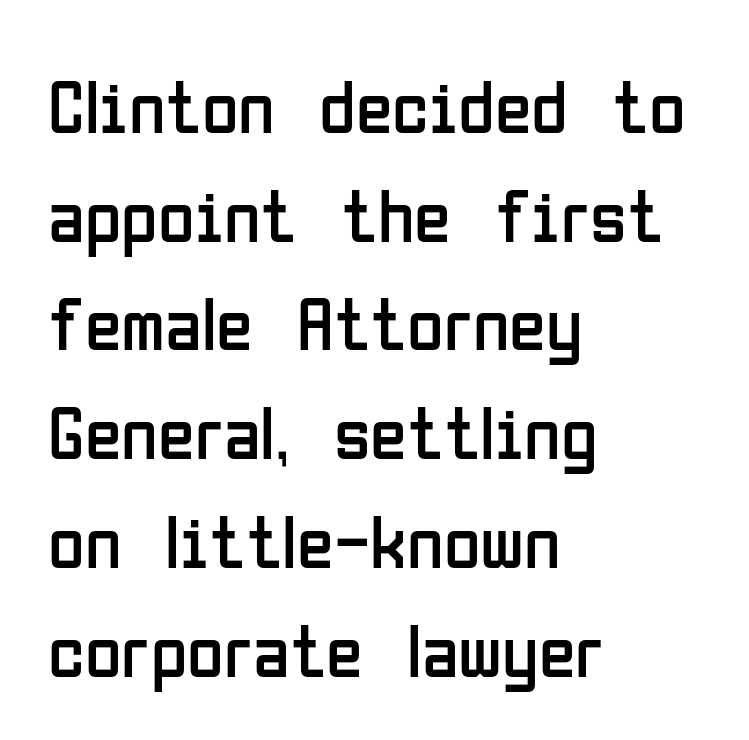
The image shows 75 px regular-weight, condensed sans-serif type, upright; set left-aligned, normal line spacing (1.45x), normal letter spacing, not underlined; low stroke contrast and a medium x-height.
